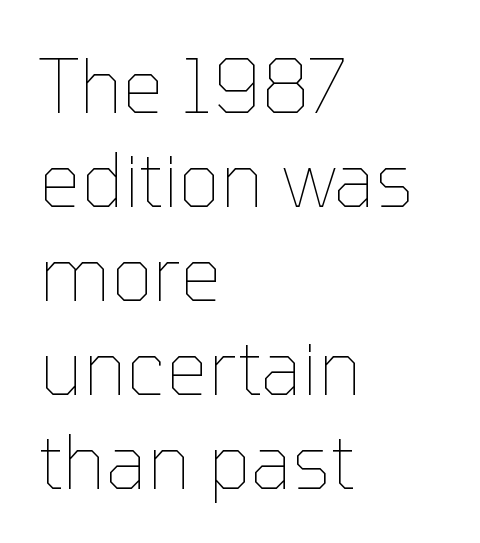
The image shows 74 px thin type, upright; set left-aligned, normal line spacing (1.27x), normal letter spacing, not underlined; low stroke contrast and a medium x-height.
